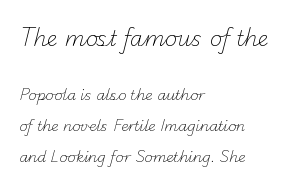
The image shows 21 px text type; set left-aligned, loose line spacing (2.21x), normal letter spacing, not underlined; the first (top) block is 1.5x larger.
